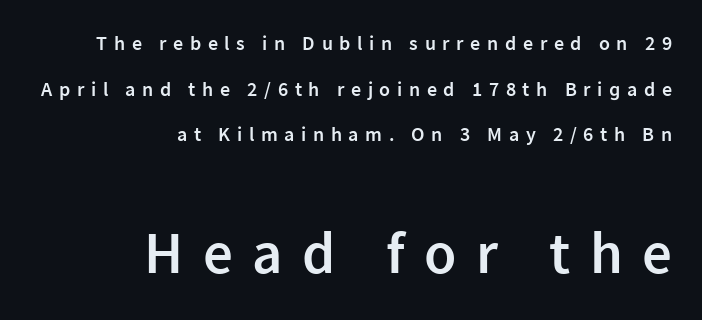
Q: Is the text bold? A: Semi-bold.
Q: Is the text italic (slanted)? A: No, it is upright.
Q: Is the typeface a serif or a sans-serif typeface? A: Sans-serif.
Q: Is the text underlined? A: No.
Q: How is the paragraph aligned? A: Right-aligned.
Q: Is the spacing between letters normal or unusually wide? A: Unusually wide.
Q: Is the spacing between lines tight, normal or loose? A: Loose.
Q: Which block of text is set in a larger size, the first (top) or the second (bottom)? A: The second (bottom) one.
Q: Width (condensed, normal, or wide)? A: Normal.
Q: Stroke contrast? A: Low.
Q: x-height? A: Medium.
Q: Monospaced? A: No.
